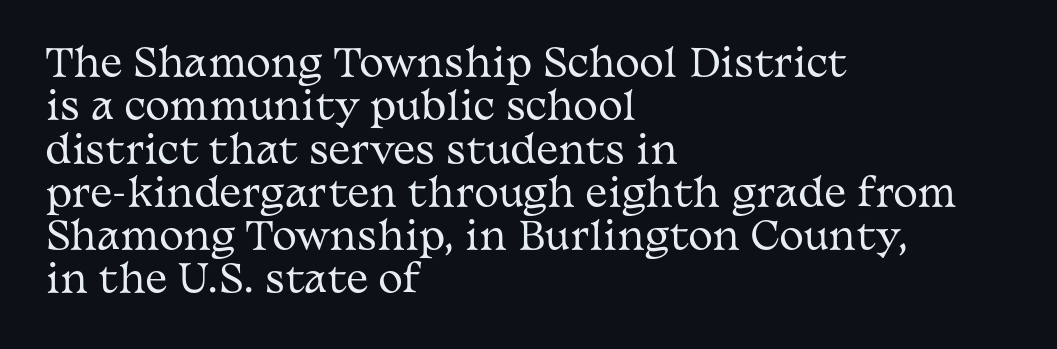
Q: Is the text bold? A: No.
Q: Is the text italic (slanted)? A: No, it is upright.
Q: Is the typeface a serif or a sans-serif typeface? A: Serif.
Q: Is the text underlined? A: No.
Q: How is the paragraph aligned? A: Left-aligned.
Q: Is the spacing between letters normal or unusually wide? A: Normal.
Q: Width (condensed, normal, or wide)? A: Wide.
Q: Stroke contrast? A: Medium.
Q: x-height? A: Medium.
Q: Monospaced? A: No.
